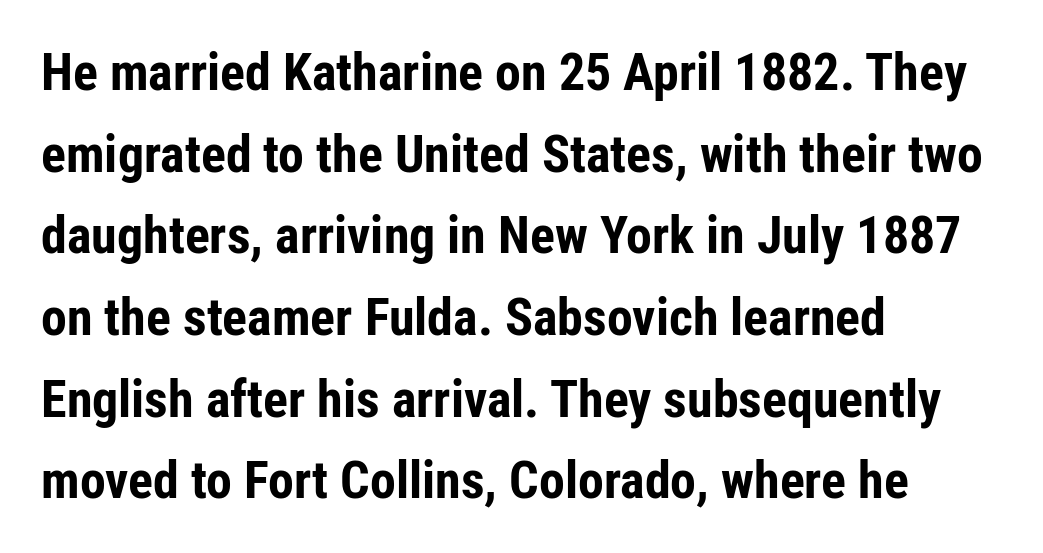
{"serif": "no", "italic": "no", "bold": "yes", "weight": "bold", "width": "condensed", "stroke_contrast": "low", "x_height": "medium", "monospaced": "no", "underline": "no", "align": "left", "line_spacing": "normal", "line_spacing_ratio": 1.57, "letter_spacing": "normal", "letter_spacing_em": 0.0, "glyph_px": 52}
